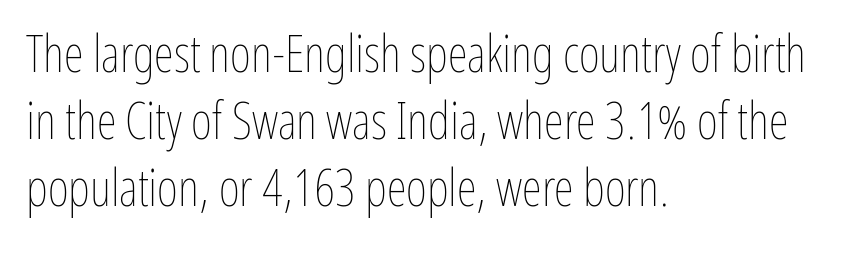
The image shows 51 px thin, condensed type, upright; set left-aligned, normal line spacing (1.31x), normal letter spacing, not underlined; low stroke contrast and a medium x-height.
